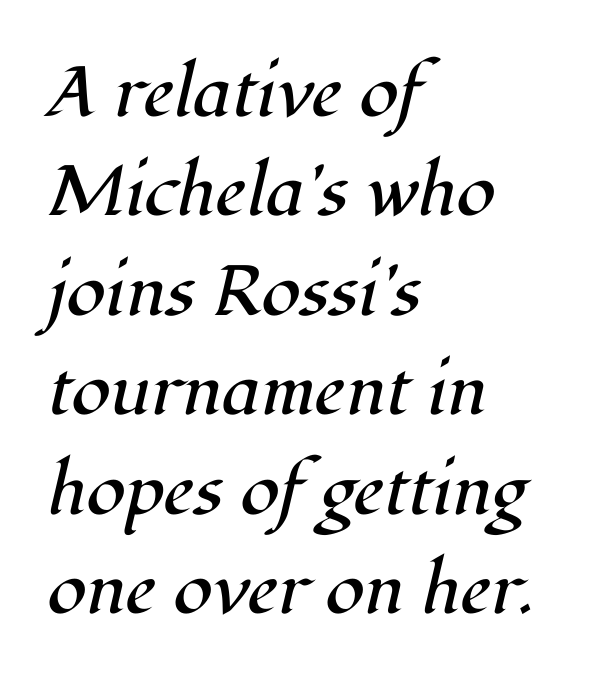
The image shows 71 px regular-weight serif type, italic (leaning right); set left-aligned, normal line spacing (1.4x), normal letter spacing, not underlined; high stroke contrast and a medium x-height.
